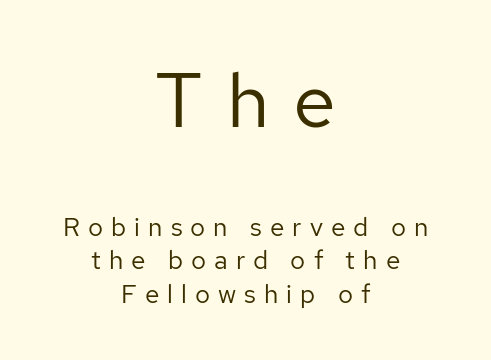
The image shows 77 px regular-weight sans-serif type, upright; set centered, normal line spacing (1.29x), unusually wide letter spacing (+0.31 em), not underlined; the first (top) block is 2.96x larger; low stroke contrast and a medium x-height.
